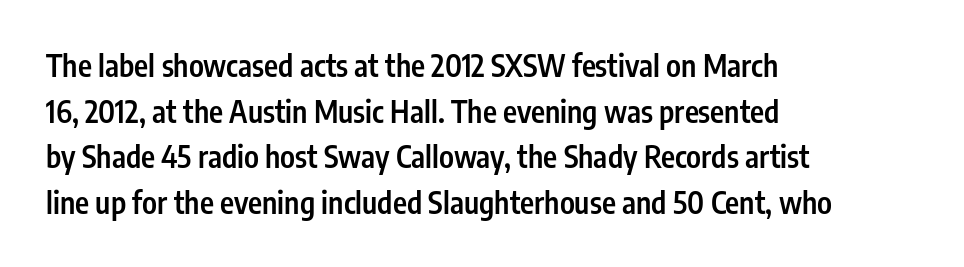
Look at the tracking — it's just the regular setting, nothing added. The area under the type is left untouched. Varying glyph widths throughout — classic text-font behaviour. Regular leading. The type sits square on the baseline with zero lean. The paragraph has a hard left edge and a soft right edge.
